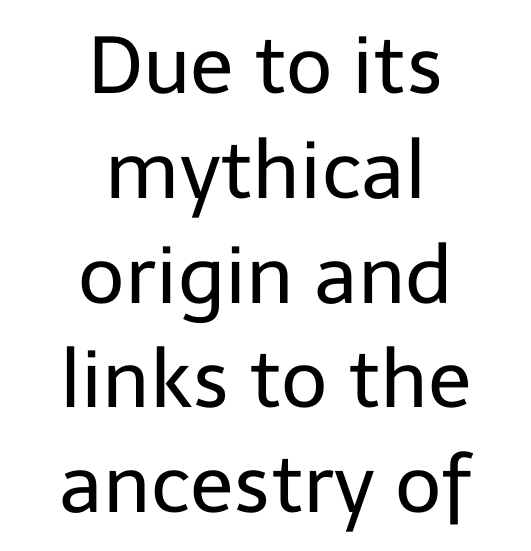
{"serif": "no", "italic": "no", "bold": "no", "weight": "regular", "width": "normal", "stroke_contrast": "low", "x_height": "medium", "monospaced": "no", "underline": "no", "align": "center", "line_spacing": "normal", "line_spacing_ratio": 1.31, "letter_spacing": "normal", "letter_spacing_em": 0.0, "glyph_px": 80}
